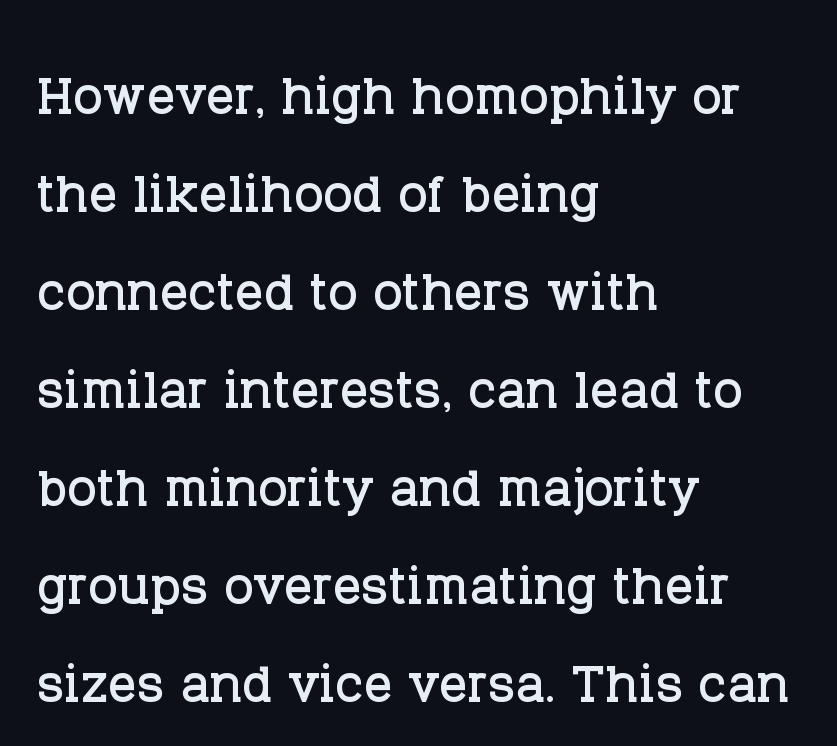
Q: Is the text italic (slanted)? A: No, it is upright.
Q: Is the typeface a serif or a sans-serif typeface? A: Serif.
Q: Is the text underlined? A: No.
Q: How is the paragraph aligned? A: Left-aligned.
Q: Is the spacing between letters normal or unusually wide? A: Normal.
Q: Is the spacing between lines tight, normal or loose? A: Normal.
Q: Width (condensed, normal, or wide)? A: Normal.
Q: Stroke contrast? A: Low.
Q: x-height? A: Large.
Q: Monospaced? A: No.
